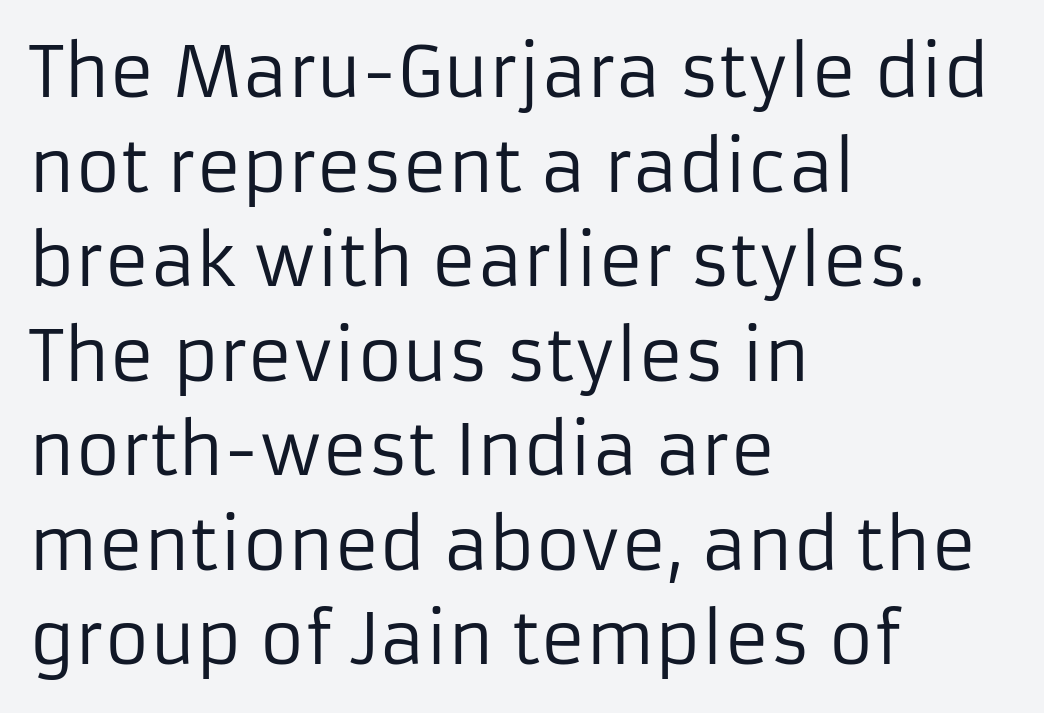
Q: Is the text bold? A: No.
Q: Is the text italic (slanted)? A: No, it is upright.
Q: Is the typeface a serif or a sans-serif typeface? A: Sans-serif.
Q: Is the text underlined? A: No.
Q: How is the paragraph aligned? A: Left-aligned.
Q: Is the spacing between letters normal or unusually wide? A: Normal.
Q: Is the spacing between lines tight, normal or loose? A: Normal.
Q: Width (condensed, normal, or wide)? A: Normal.
Q: Stroke contrast? A: Low.
Q: x-height? A: Medium.
Q: Monospaced? A: No.
